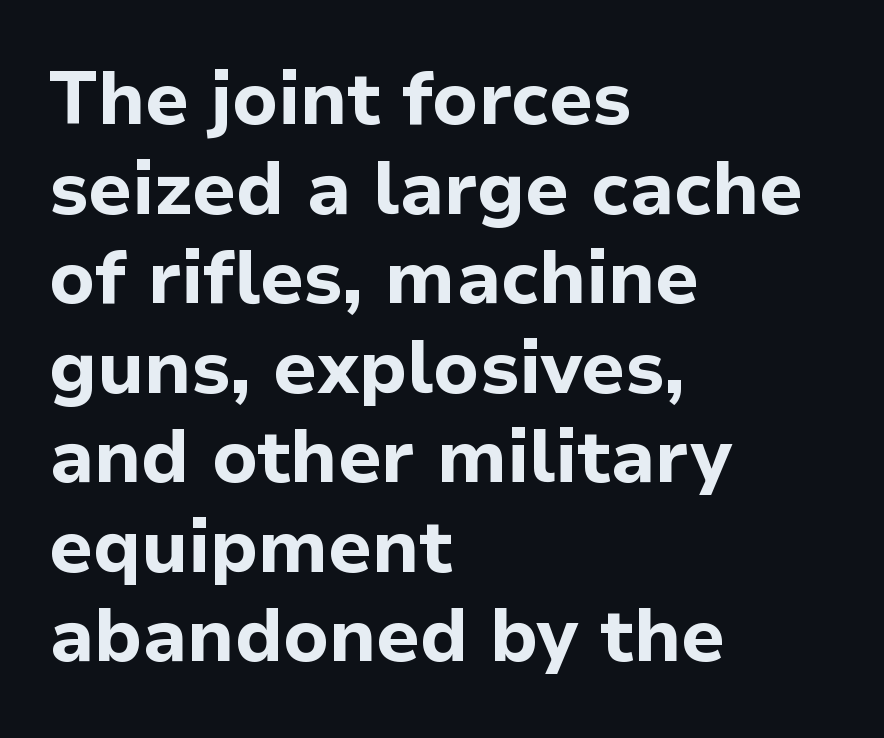
{"serif": "no", "italic": "no", "bold": "yes", "weight": "bold", "width": "normal", "stroke_contrast": "low", "x_height": "medium", "monospaced": "no", "underline": "no", "align": "left", "line_spacing_ratio": 1.21, "letter_spacing": "normal", "letter_spacing_em": 0.0, "glyph_px": 74}
